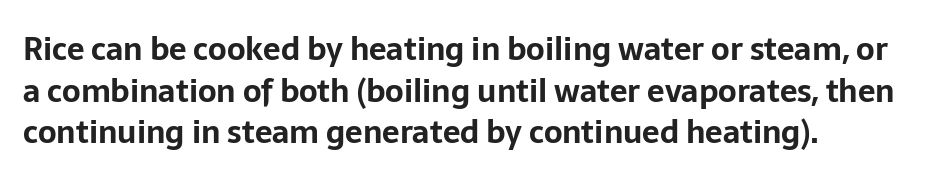
The passage shown is typed in a proportional face where columns would drift. No italicization has been applied; the sample stays upright. The passage shown is typeset with a sans-serif family. Underlining? Definitely not there. Heavy, bold letterforms. Left-aligned paragraph, ragged on the right.
